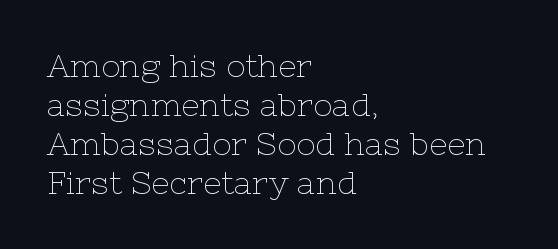
The image shows 32 px thin serif type, upright; set left-aligned, line spacing 1.22x, normal letter spacing, not underlined; low stroke contrast and a medium x-height.
